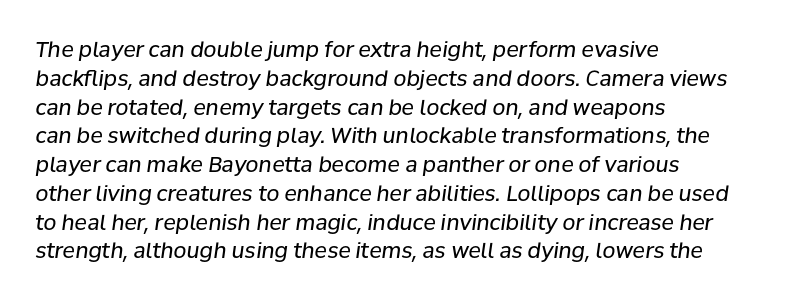
The passage shown stacks its lines at a standard gap. Compared with typical body copy, the letter spacing here is the same. Beneath every word, the page is bare. On a weight scale, this lands at 450 or below. The rag falls on the right side of this text block.
